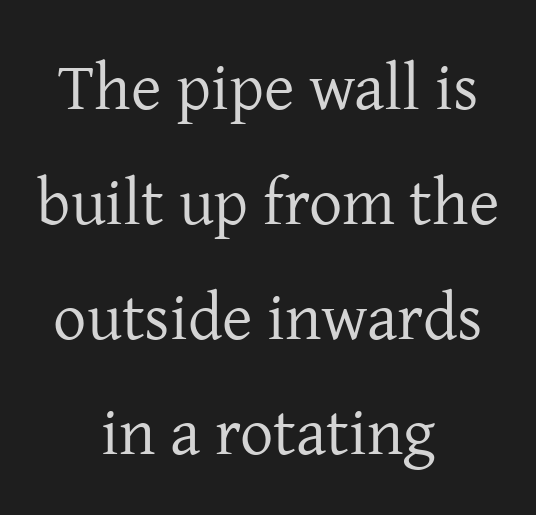
{"serif": "yes", "italic": "no", "bold": "no", "weight": "regular", "width": "normal", "stroke_contrast": "low", "x_height": "medium", "monospaced": "no", "underline": "no", "align": "center", "line_spacing_ratio": 1.74, "letter_spacing": "normal", "letter_spacing_em": 0.0, "glyph_px": 66}
